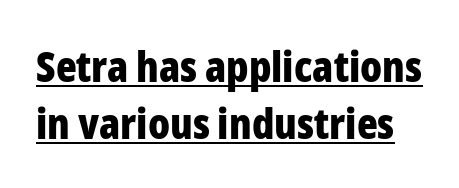
Q: Is the text bold? A: Yes.
Q: Is the text italic (slanted)? A: No, it is upright.
Q: Is the typeface a serif or a sans-serif typeface? A: Sans-serif.
Q: Is the text underlined? A: Yes.
Q: Is the spacing between letters normal or unusually wide? A: Normal.
Q: Is the spacing between lines tight, normal or loose? A: Normal.
Q: Width (condensed, normal, or wide)? A: Condensed.
Q: Stroke contrast? A: Low.
Q: x-height? A: Medium.
Q: Monospaced? A: No.
